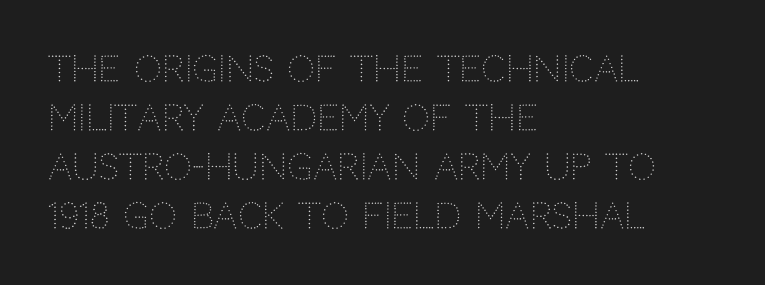
Q: Is the text bold? A: No.
Q: Is the text italic (slanted)? A: No, it is upright.
Q: Is the typeface a serif or a sans-serif typeface? A: Sans-serif.
Q: Is the text underlined? A: No.
Q: How is the paragraph aligned? A: Left-aligned.
Q: Is the spacing between letters normal or unusually wide? A: Normal.
Q: Is the spacing between lines tight, normal or loose? A: Normal.
Q: Width (condensed, normal, or wide)? A: Normal.
Q: Stroke contrast? A: Low.
Q: x-height? A: Large.
Q: Monospaced? A: No.
